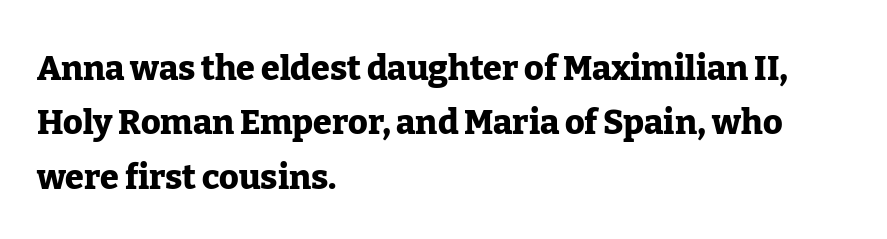
The image shows 34 px heavy serif type, upright; set left-aligned, normal line spacing (1.6x), normal letter spacing, not underlined; low stroke contrast and a medium x-height.
